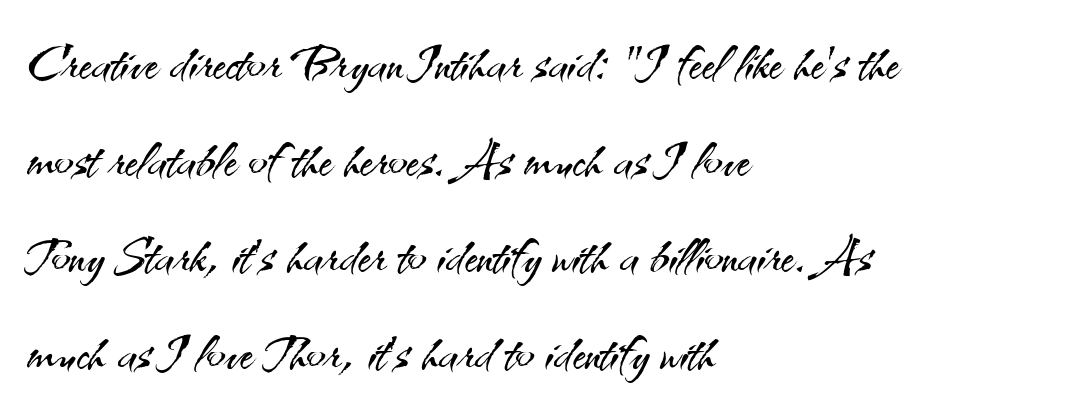
Note the varied advance widths — an 'i' is clearly narrower than an 'm'. Look at the bottom of the vertical strokes: they stop flat, with no serifs. A typesetter would call this zero additional tracking. Descender tails drop into unmarked territory. Students, observe: this is what conventionally led text looks like.
